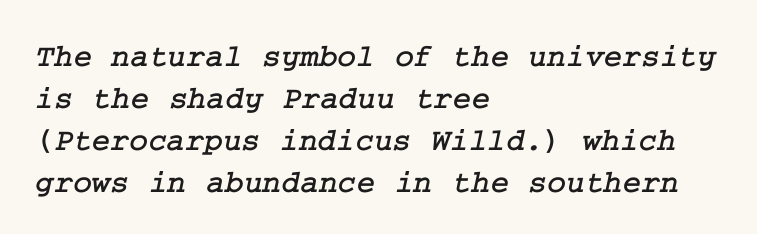
The image shows 32 px serif type; set left-aligned, normal line spacing (1.31x), normal letter spacing, not underlined; low stroke contrast and a medium x-height.
